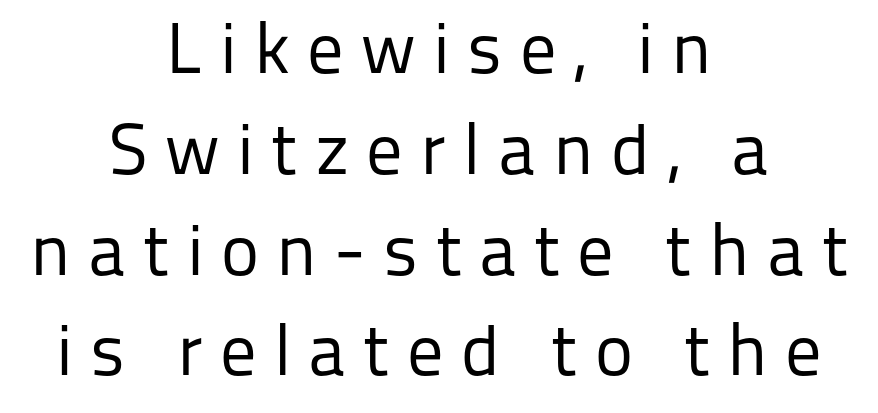
Ascenders rise straight up at ninety degrees. I'd call this a sans setting — the letters go barefoot. Spacing verdict: proportional, widths tailored to each character. Just letters on the line, the space beneath them empty. This sample uses expanded letter spacing, leaving extra air between glyphs. The font sits on the lighter half of the weight spectrum, regular included.
